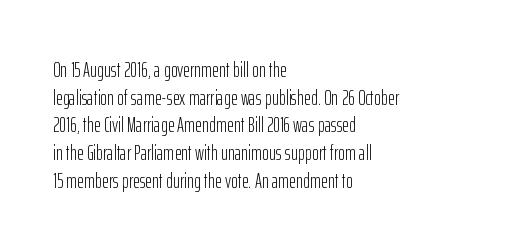
{"italic": "no", "bold": "no", "underline": "no", "align": "left", "line_spacing": "normal", "line_spacing_ratio": 1.32, "letter_spacing": "normal", "letter_spacing_em": 0.0, "glyph_px": 21}
